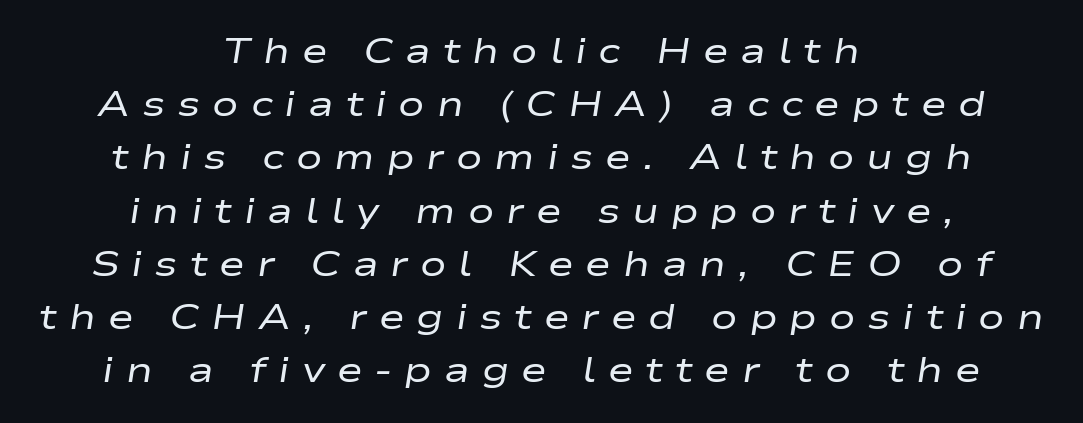
Q: Is the text bold? A: No.
Q: Is the text italic (slanted)? A: Yes, it leans right by about 9 degrees.
Q: Is the text underlined? A: No.
Q: How is the paragraph aligned? A: Centered.
Q: Is the spacing between letters normal or unusually wide? A: Unusually wide.
Q: Is the spacing between lines tight, normal or loose? A: Normal.
Q: Width (condensed, normal, or wide)? A: Wide.
Q: Stroke contrast? A: Low.
Q: x-height? A: Medium.
Q: Monospaced? A: No.
